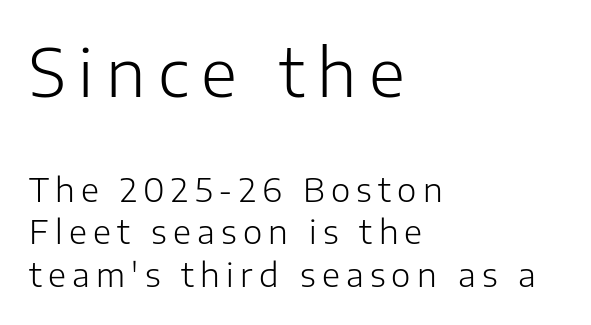
The image shows 66 px light sans-serif type, upright; set left-aligned, normal line spacing (1.3x), not underlined; the first (top) block is 2.0x larger; low stroke contrast and a medium x-height.
